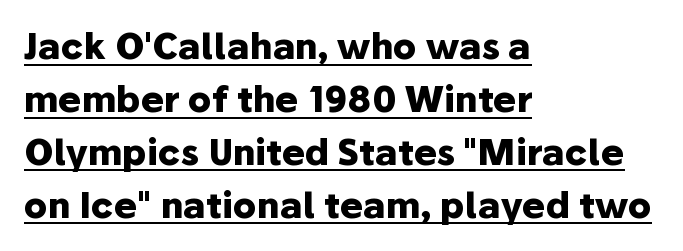
{"serif": "no", "italic": "no", "bold": "yes", "weight": "heavy", "width": "normal", "stroke_contrast": "low", "x_height": "medium", "monospaced": "no", "underline": "yes", "align": "left", "line_spacing": "normal", "line_spacing_ratio": 1.51, "letter_spacing": "normal", "letter_spacing_em": 0.0, "glyph_px": 35}
